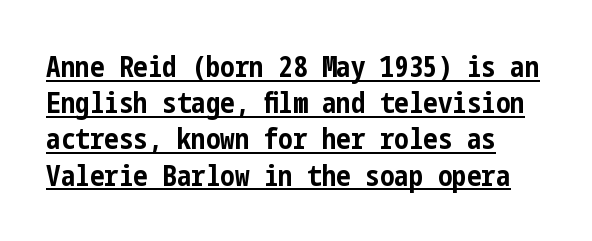
One glance says typical: line gaps are just what's usual. This sample is left-justified, so line endings fall wherever the words run out. In terms of letterspacing, this is plain default setting. The face used here appears with an underline applied.
